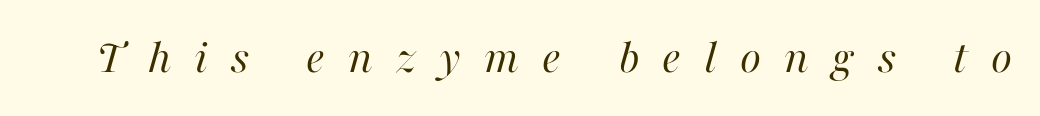
The image shows 49 px regular-weight type, italic (leaning right); set unusually wide letter spacing (+0.47 em), not underlined; high stroke contrast and a medium x-height.
